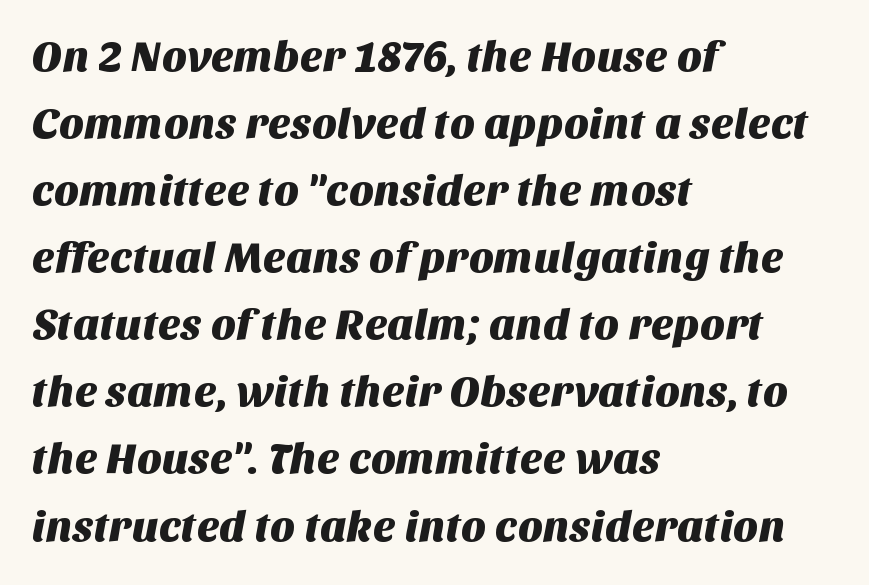
The image shows 43 px sans-serif type; set left-aligned, normal line spacing (1.56x), normal letter spacing, not underlined; medium stroke contrast and a large x-height.
